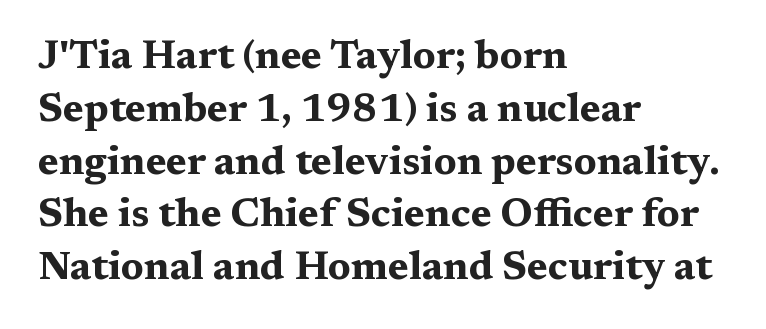
Character widths vary here, with narrow letters taking less room than wide ones. Look at the stroke-to-counter ratio: heavy, a bold. The letters stand upright; this is a roman face. The space between consecutive lines is moderate.
